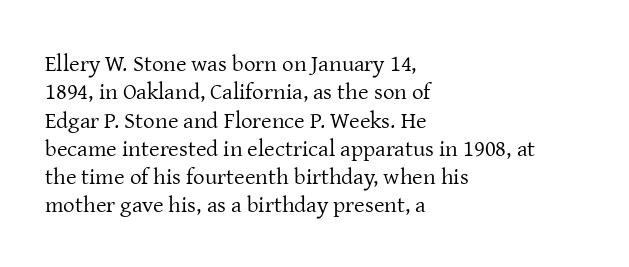
Q: Is the text bold? A: No.
Q: Is the text italic (slanted)? A: No, it is upright.
Q: Is the text underlined? A: No.
Q: How is the paragraph aligned? A: Left-aligned.
Q: Is the spacing between letters normal or unusually wide? A: Normal.
